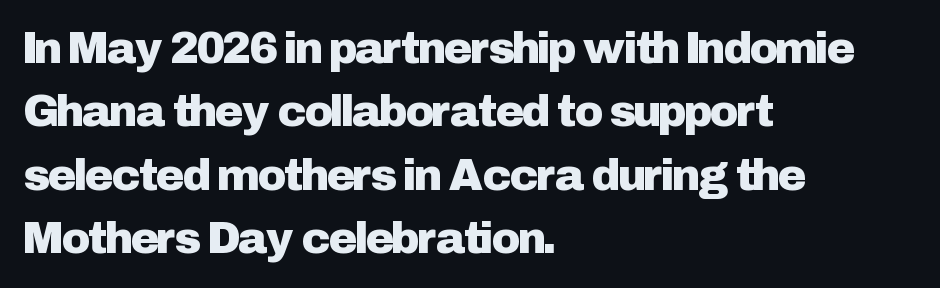
The image shows 44 px sans-serif type, upright; set left-aligned, normal line spacing (1.44x), normal letter spacing, not underlined; low stroke contrast and a medium x-height.
